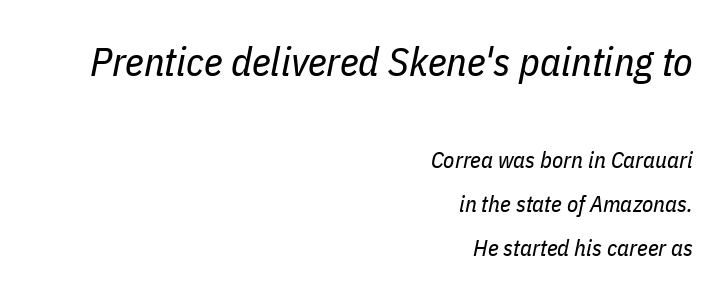
{"italic": "yes", "lean": "right", "slant_degrees": 11, "bold": "no", "weight": "regular", "width": "condensed", "stroke_contrast": "low", "x_height": "medium", "monospaced": "no", "underline": "no", "align": "right", "line_spacing": "loose", "line_spacing_ratio": 1.92, "letter_spacing": "normal", "letter_spacing_em": 0.0, "larger_block": "first", "size_ratio": 1.74, "glyph_px": 40}
